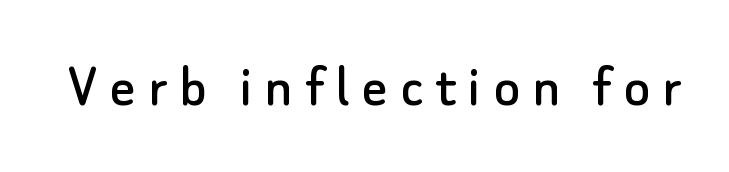
{"serif": "no", "italic": "no", "width": "normal", "stroke_contrast": "low", "x_height": "small", "monospaced": "no", "underline": "no", "glyph_px": 63}
